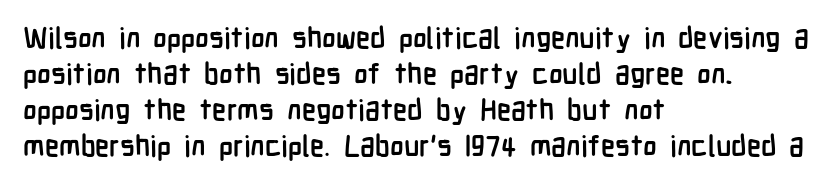
The image shows 29 px semibold, condensed sans-serif type, upright; set left-aligned, line spacing 1.24x, normal letter spacing, not underlined; low stroke contrast and a medium x-height.
